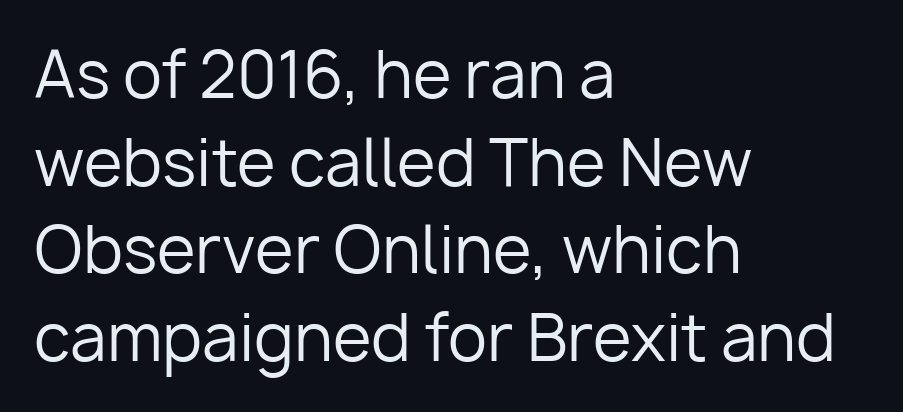
{"serif": "no", "italic": "no", "bold": "no", "weight": "regular", "width": "normal", "stroke_contrast": "low", "x_height": "medium", "monospaced": "no", "underline": "no", "align": "left", "line_spacing": "normal", "line_spacing_ratio": 1.39, "letter_spacing": "normal", "letter_spacing_em": 0.0, "glyph_px": 63}
